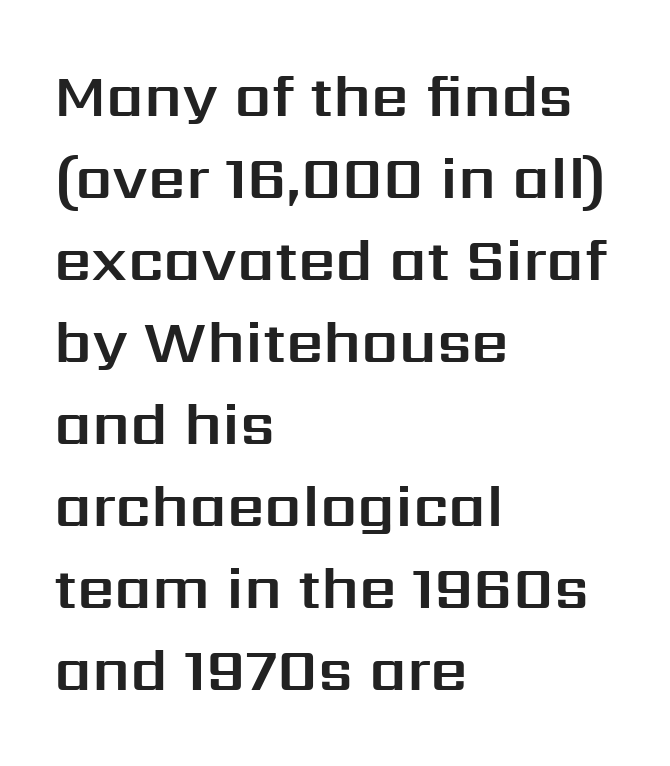
{"serif": "no", "italic": "no", "width": "normal", "stroke_contrast": "medium", "x_height": "medium", "monospaced": "no", "underline": "no", "align": "left", "line_spacing": "normal", "line_spacing_ratio": 1.39, "letter_spacing": "normal", "letter_spacing_em": 0.0, "glyph_px": 59}
